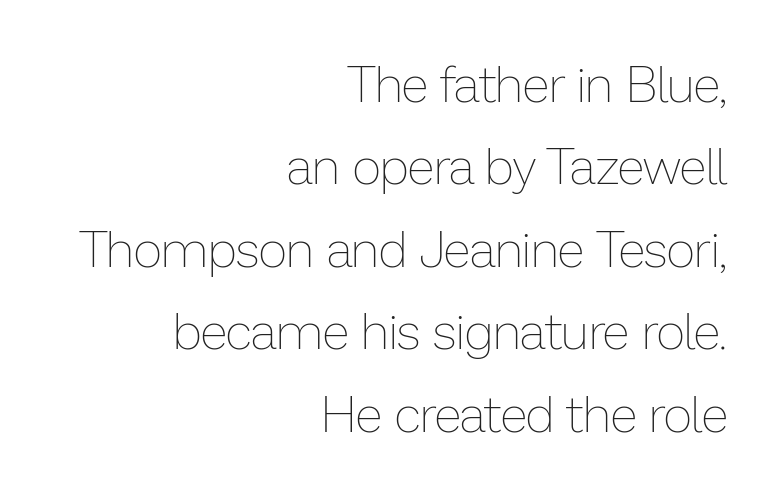
Q: Is the text bold? A: No.
Q: Is the text italic (slanted)? A: No, it is upright.
Q: Is the text underlined? A: No.
Q: How is the paragraph aligned? A: Right-aligned.
Q: Is the spacing between letters normal or unusually wide? A: Normal.
Q: Is the spacing between lines tight, normal or loose? A: Normal.
Q: Width (condensed, normal, or wide)? A: Normal.
Q: Stroke contrast? A: Low.
Q: x-height? A: Medium.
Q: Monospaced? A: No.
